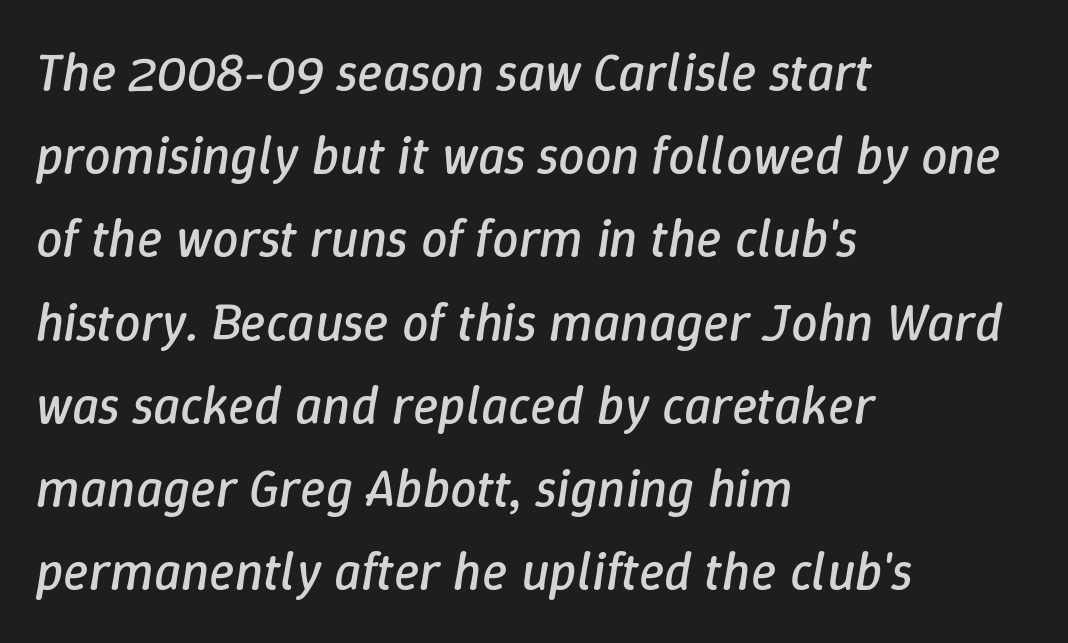
The image shows 53 px regular-weight type, italic (leaning right); set left-aligned, normal line spacing (1.57x), normal letter spacing, not underlined; low stroke contrast and a medium x-height.
